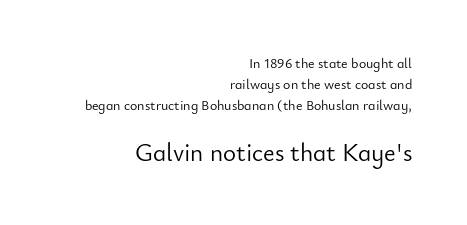
The passage shown is not underscored anywhere. Does the bottom block carry the larger type? Yes, it does. The rendering anchors every line to the right-hand side. What stands out about the letter spacing? Nothing — it is the standard amount. A normal amount of white space separates one row of letters from the next.
